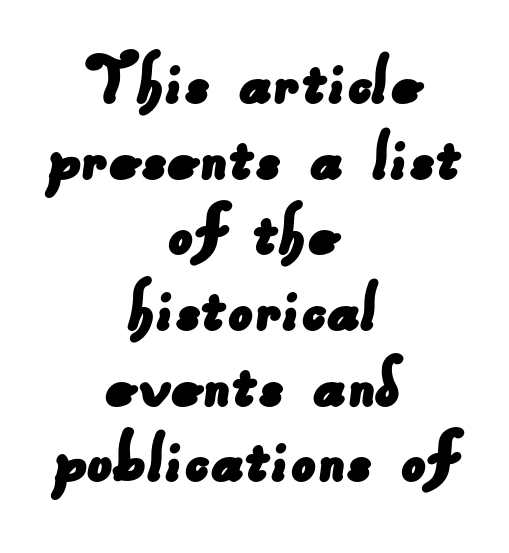
Q: Is the typeface a serif or a sans-serif typeface? A: Sans-serif.
Q: Is the text underlined? A: No.
Q: How is the paragraph aligned? A: Centered.
Q: Is the spacing between letters normal or unusually wide? A: Normal.
Q: Is the spacing between lines tight, normal or loose? A: Tight.
Q: Width (condensed, normal, or wide)? A: Normal.
Q: Stroke contrast? A: Low.
Q: x-height? A: Small.
Q: Monospaced? A: No.
